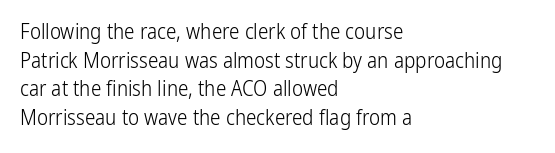
Q: Is the text bold? A: No.
Q: Is the text italic (slanted)? A: No, it is upright.
Q: Is the text underlined? A: No.
Q: How is the paragraph aligned? A: Left-aligned.
Q: Is the spacing between letters normal or unusually wide? A: Normal.
Q: Is the spacing between lines tight, normal or loose? A: Normal.
